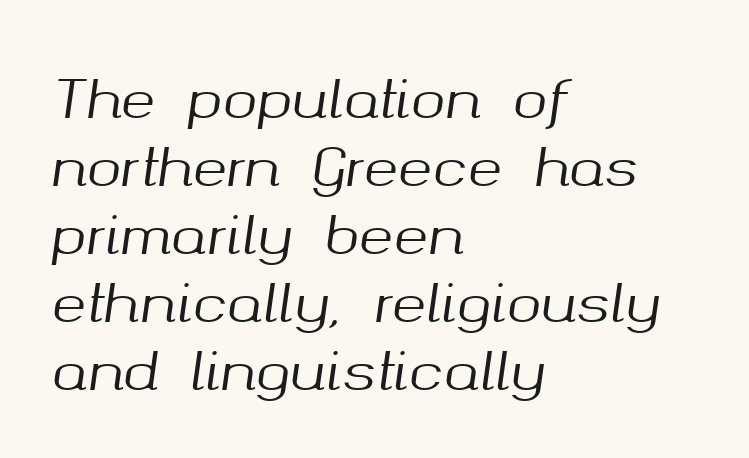
The string is rendered with underlining switched off. Interline gaps are of average width in this sample. Character widths vary here, with narrow letters taking less room than wide ones. Slanted lettering throughout.
